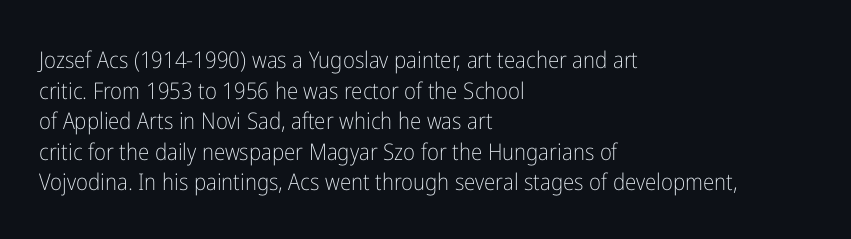
{"italic": "no", "bold": "no", "underline": "no", "align": "left", "line_spacing": "normal", "line_spacing_ratio": 1.33, "letter_spacing": "normal", "letter_spacing_em": 0.0, "glyph_px": 23}
